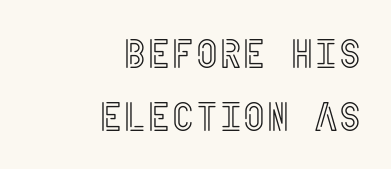
The image shows 41 px condensed type, upright; set right-aligned, normal line spacing (1.53x), normal letter spacing, not underlined; a large x-height.
